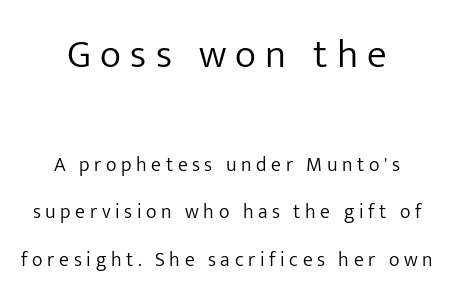
The image shows 40 px light sans-serif type, upright; set centered, loose line spacing (2.37x), unusually wide letter spacing (+0.23 em), not underlined; the first (top) block is 2.0x larger; low stroke contrast and a medium x-height.
